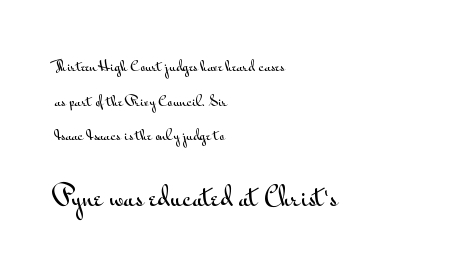
The tracking reads as untouched default to a designer's eye. The line-height multiplier appears high, well above default. Reading top to bottom, the characters get bigger at the block break. Descenders are the only things crossing below the line. A classic flush-left, rag-right setting is used for this passage.
